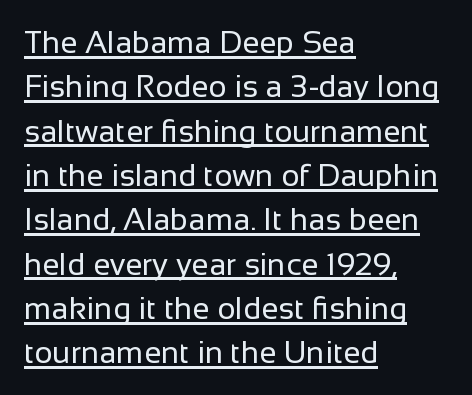
Each word holds together tightly as a unit, with standard inter-letter gaps. The strokes carry an ordinary text weight at most. In CSS terms this would be text-align: left. The passage shown is typed in a proportional face where columns would drift. Does the lettering tilt? It doesn't — this is upright.
